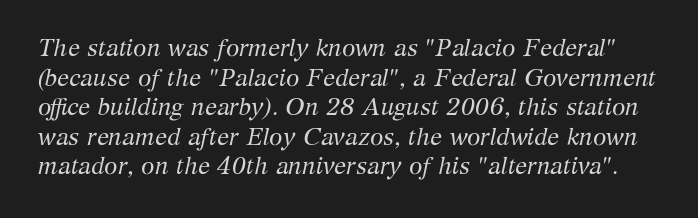
{"italic": "yes", "lean": "right", "slant_degrees": 12, "bold": "no", "underline": "no", "line_spacing_ratio": 1.23, "letter_spacing": "normal", "letter_spacing_em": 0.0, "glyph_px": 24}
